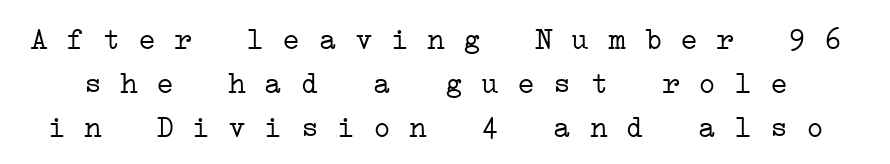
The image shows 30 px light, wide serif type, monospaced; set normal line spacing (1.46x), normal letter spacing, not underlined; low stroke contrast and a medium x-height.
